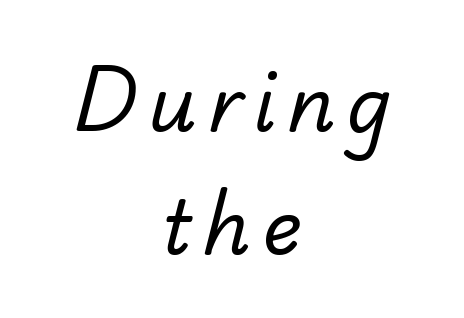
The letters look calm and open, with moderate or lighter stems. This block has exactly the height ordinary leading produces. Font category for this specimen: sans-serif. The area under the type is left untouched. Think of a printed novel: that variable character pitch is what you see here. The rendering positions every line midway between the sides.
